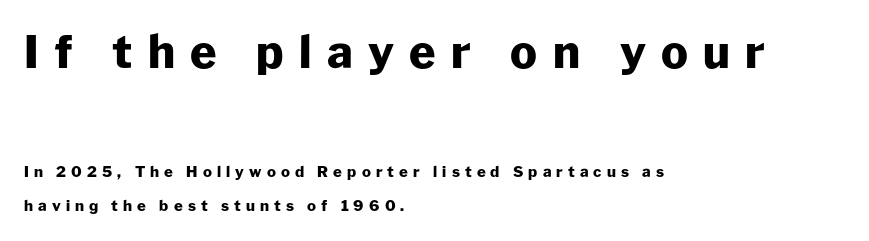
Q: Is the text bold? A: Yes.
Q: Is the text italic (slanted)? A: No, it is upright.
Q: Is the typeface a serif or a sans-serif typeface? A: Sans-serif.
Q: Is the text underlined? A: No.
Q: How is the paragraph aligned? A: Left-aligned.
Q: Is the spacing between letters normal or unusually wide? A: Unusually wide.
Q: Is the spacing between lines tight, normal or loose? A: Loose.
Q: Which block of text is set in a larger size, the first (top) or the second (bottom)? A: The first (top) one.
Q: Width (condensed, normal, or wide)? A: Normal.
Q: Stroke contrast? A: Low.
Q: x-height? A: Medium.
Q: Monospaced? A: No.
